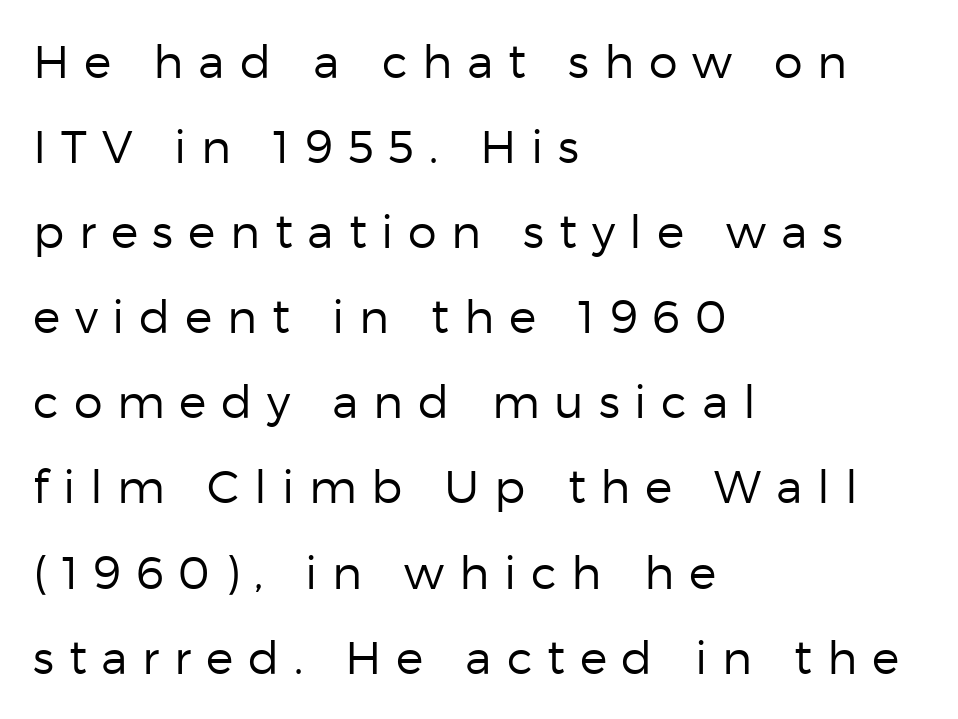
Varying glyph widths throughout — classic text-font behaviour. A classic flush-left, rag-right setting is used for this passage. Classification — sans serif. The space beneath each line is pristine and unruled. This sample uses an upright cut, with every glyph sitting square on the baseline.
